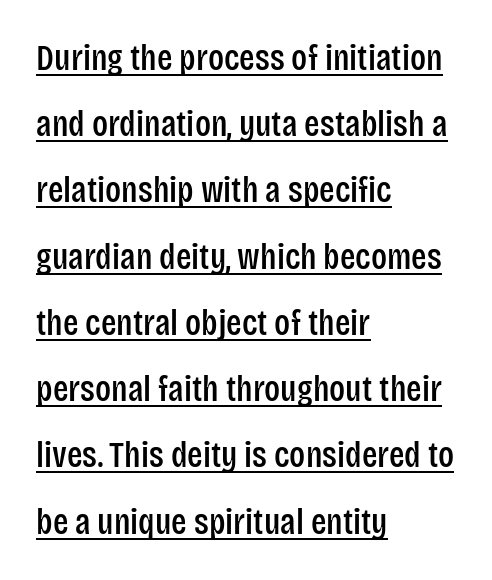
Notice how the stems are strictly vertical — no italics here. In CSS terms this would be text-align: left. Each word holds together tightly as a unit, with standard inter-letter gaps. Honestly, the underline is the first thing you notice here. Varying glyph widths throughout — classic text-font behaviour.
